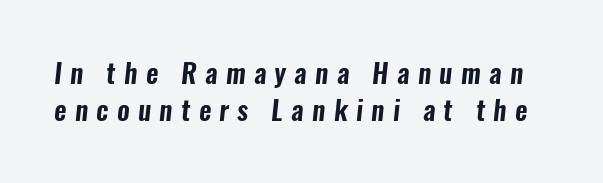
In terms of leading, this rendering sits right in the middle. The passage shown has open, widely tracked lettering throughout. Descenders hang freely into open space.
